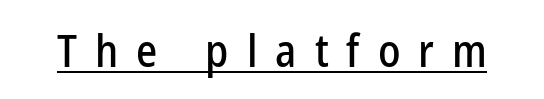
The image shows 45 px condensed sans-serif type, upright; set unusually wide letter spacing (+0.4 em), underlined; low stroke contrast and a medium x-height.
